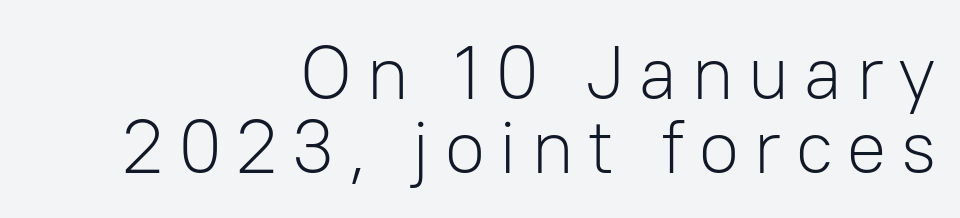
The image shows 76 px light sans-serif type, upright; set right-aligned, tight line spacing (0.98x), not underlined; low stroke contrast and a medium x-height.
